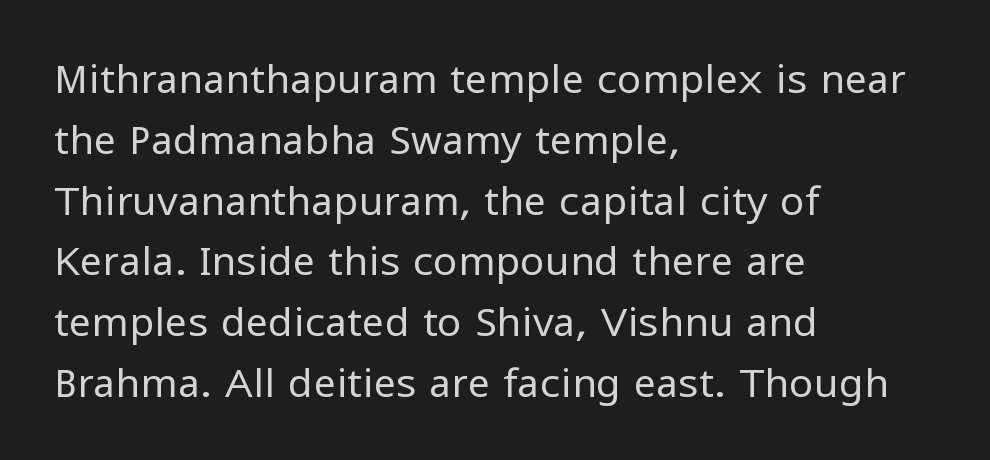
{"serif": "no", "italic": "no", "bold": "no", "weight": "regular", "width": "normal", "stroke_contrast": "low", "x_height": "medium", "monospaced": "no", "underline": "no", "align": "left", "line_spacing": "normal", "line_spacing_ratio": 1.52, "letter_spacing": "normal", "letter_spacing_em": 0.0, "glyph_px": 40}
